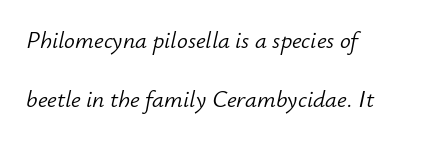
The image shows 24 px text type, italic (leaning right); set left-aligned, loose line spacing (2.47x), normal letter spacing, not underlined.
